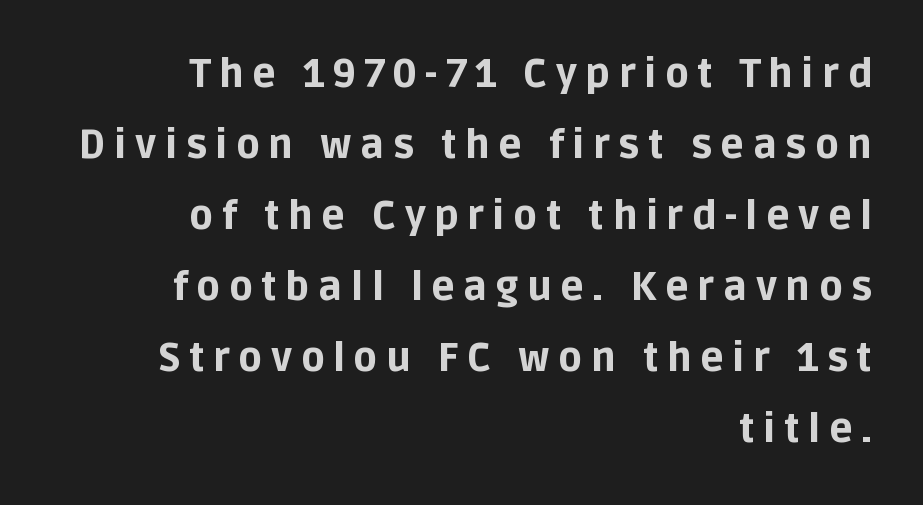
Q: Is the text bold? A: Yes.
Q: Is the text italic (slanted)? A: No, it is upright.
Q: Is the typeface a serif or a sans-serif typeface? A: Sans-serif.
Q: Is the text underlined? A: No.
Q: How is the paragraph aligned? A: Right-aligned.
Q: Is the spacing between letters normal or unusually wide? A: Unusually wide.
Q: Width (condensed, normal, or wide)? A: Normal.
Q: Stroke contrast? A: Low.
Q: x-height? A: Large.
Q: Monospaced? A: No.
